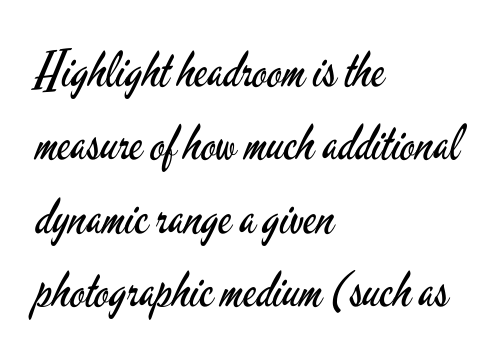
The image shows 49 px regular-weight, condensed sans-serif type; set left-aligned, normal line spacing (1.5x), normal letter spacing, not underlined; low stroke contrast and a small x-height.
